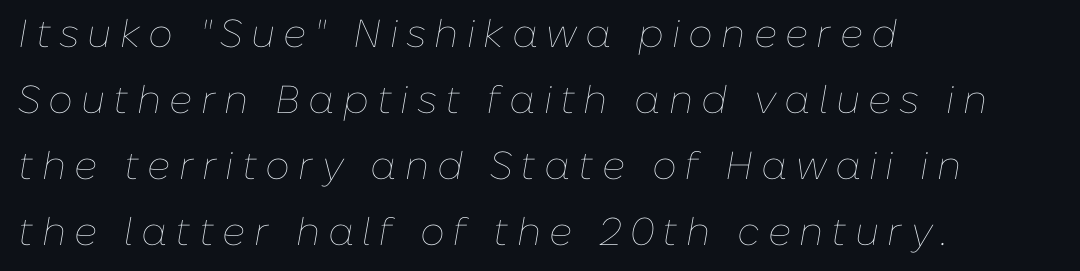
{"italic": "yes", "lean": "right", "slant_degrees": 10, "bold": "no", "weight": "thin", "width": "normal", "stroke_contrast": "low", "x_height": "medium", "monospaced": "no", "underline": "no", "align": "left", "line_spacing": "normal", "line_spacing_ratio": 1.69, "letter_spacing": "wide", "letter_spacing_em": 0.21, "glyph_px": 39}
